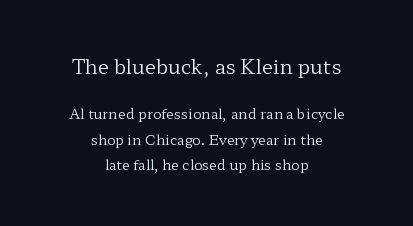
The weight would be labelled regular, book, light, or lighter still. This sample uses an upright cut, with every glyph sitting square on the baseline. The compositor balanced each line on the midline. Beneath every word, the page is bare. The face used here appears at its bigger size in the upper chunk. Tracking here is standard; glyphs follow each other at the usual distance.
